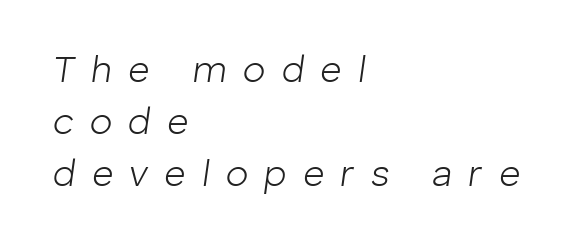
Q: Is the text bold? A: No.
Q: Is the text italic (slanted)? A: Yes, it leans right by about 8 degrees.
Q: Is the text underlined? A: No.
Q: How is the paragraph aligned? A: Left-aligned.
Q: Is the spacing between letters normal or unusually wide? A: Unusually wide.
Q: Is the spacing between lines tight, normal or loose? A: Normal.
Q: Width (condensed, normal, or wide)? A: Normal.
Q: Stroke contrast? A: Low.
Q: x-height? A: Medium.
Q: Monospaced? A: No.
